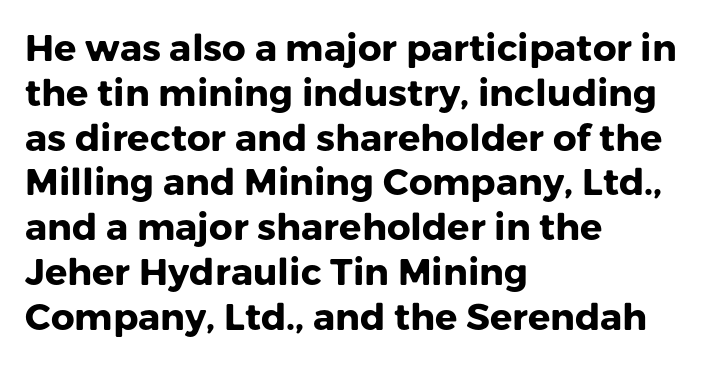
The image shows 37 px heavy sans-serif type, upright; set left-aligned, line spacing 1.21x, normal letter spacing, not underlined; low stroke contrast and a medium x-height.
